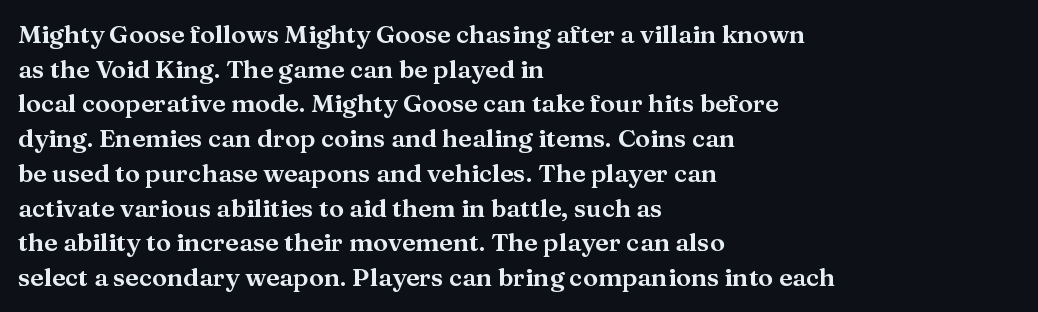
The image shows 25 px text type, upright; set left-aligned, normal line spacing (1.39x), normal letter spacing, not underlined.
